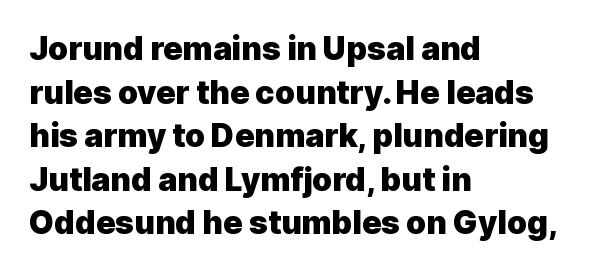
{"serif": "no", "italic": "no", "bold": "yes", "weight": "heavy", "width": "normal", "x_height": "medium", "monospaced": "no", "underline": "no", "align": "left", "line_spacing": "normal", "line_spacing_ratio": 1.36, "letter_spacing": "normal", "letter_spacing_em": 0.0, "glyph_px": 32}
